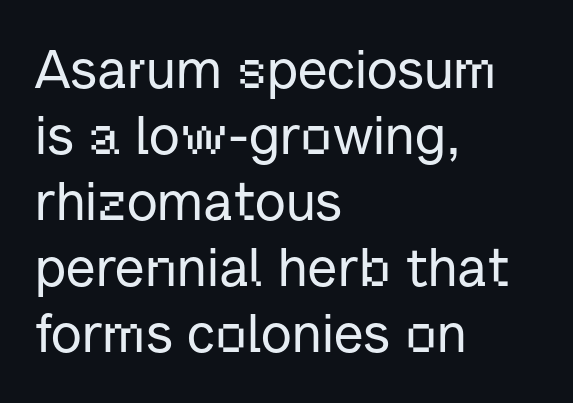
Q: Is the text italic (slanted)? A: No, it is upright.
Q: Is the typeface a serif or a sans-serif typeface? A: Sans-serif.
Q: Is the text underlined? A: No.
Q: How is the paragraph aligned? A: Left-aligned.
Q: Is the spacing between letters normal or unusually wide? A: Normal.
Q: Width (condensed, normal, or wide)? A: Normal.
Q: Stroke contrast? A: Low.
Q: x-height? A: Medium.
Q: Monospaced? A: No.
